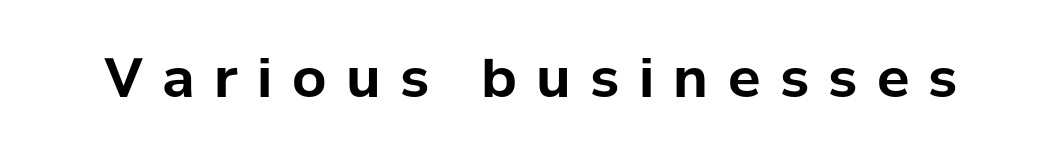
The image shows 54 px bold sans-serif type, upright; set unusually wide letter spacing (+0.36 em), not underlined; low stroke contrast and a medium x-height.
